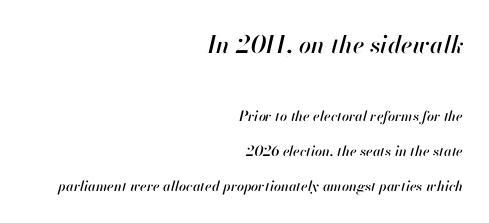
{"italic": "yes", "lean": "right", "slant_degrees": 13, "underline": "no", "align": "right", "line_spacing": "loose", "line_spacing_ratio": 2.49, "letter_spacing": "normal", "letter_spacing_em": 0.0, "larger_block": "first", "size_ratio": 1.71, "glyph_px": 24}
